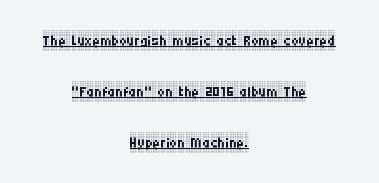
Q: Is the text bold? A: No.
Q: Is the text italic (slanted)? A: No, it is upright.
Q: Is the text underlined? A: Yes.
Q: How is the paragraph aligned? A: Centered.
Q: Is the spacing between letters normal or unusually wide? A: Normal.
Q: Is the spacing between lines tight, normal or loose? A: Loose.
